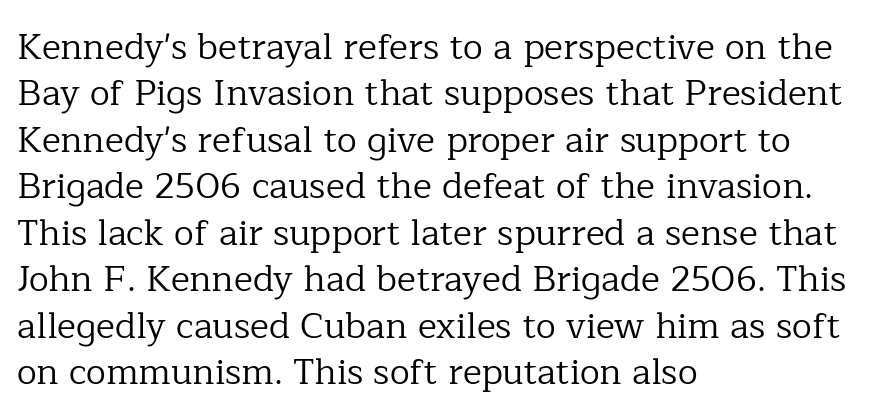
These lines were composed using upright roman letters. Do the characters align in a grid? No, the font is proportional. The font family rendered here belongs to the serif group. No heavy texture on the line: the type isn't bold. Rows of type keep a routine distance in the vertical direction. Tracking here is standard; glyphs follow each other at the usual distance.
